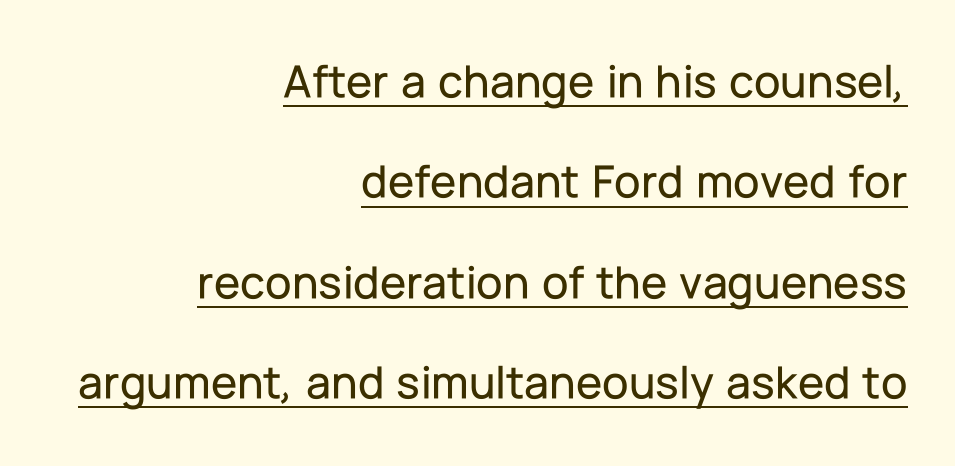
Rendered with straight, roman letterforms. This rendering uses right alignment, leaving the left contour irregular. In terms of letterform style, serifs are entirely absent. The passage shown is underscored from start to finish. In terms of letterspacing, this is plain default setting. Character widths vary here, with narrow letters taking less room than wide ones.
